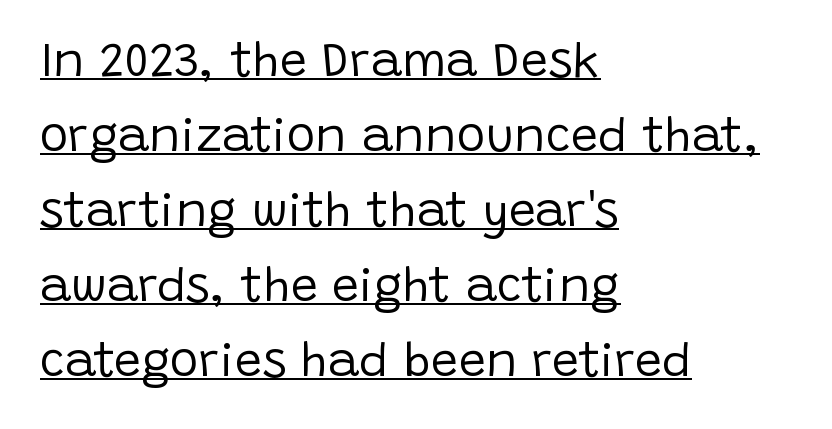
{"serif": "no", "italic": "no", "bold": "no", "weight": "regular", "width": "normal", "stroke_contrast": "low", "x_height": "large", "monospaced": "no", "underline": "yes", "align": "left", "line_spacing": "normal", "line_spacing_ratio": 1.56, "letter_spacing": "normal", "letter_spacing_em": 0.0, "glyph_px": 48}
